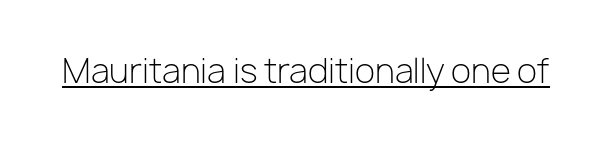
Unlike italic type, these characters show no tilt at all. Do the characters align in a grid? No, the font is proportional. Ink coverage per letter is moderate at most. Nothing sits at the stroke ends, so this counts as sans-serif. Quick note: underline on. These lines keep a tight, regular rhythm from letter to letter.
